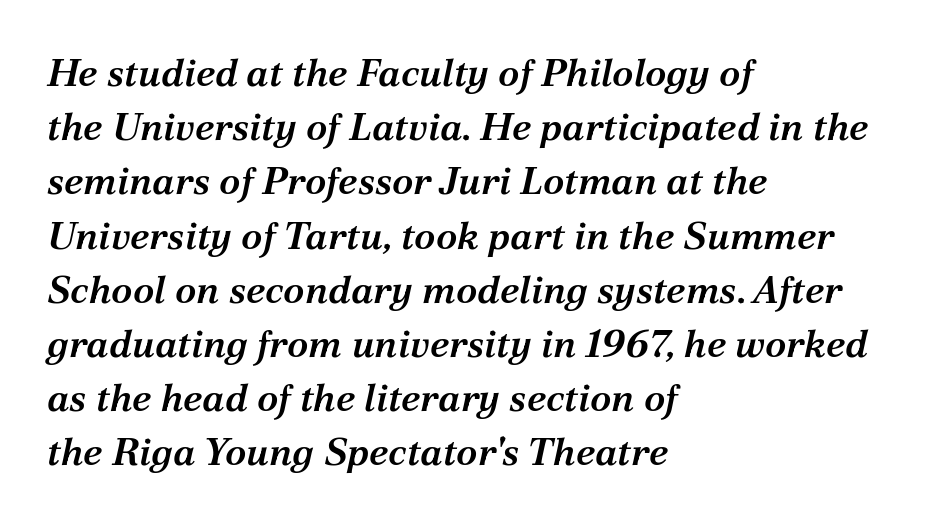
The image shows 39 px semibold serif type, italic (leaning right); set left-aligned, normal line spacing (1.39x), normal letter spacing, not underlined; medium stroke contrast and a medium x-height.
